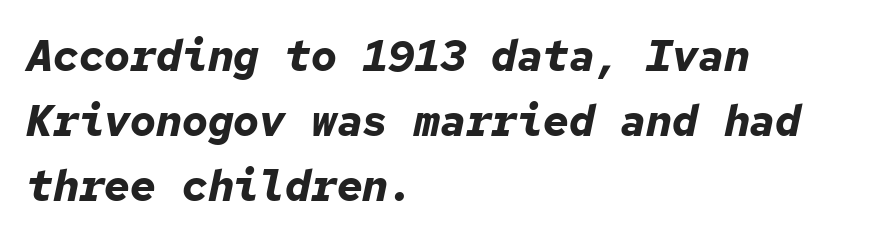
Q: Is the text bold? A: Yes.
Q: Is the text italic (slanted)? A: Yes, it leans right by about 12 degrees.
Q: Is the text underlined? A: No.
Q: How is the paragraph aligned? A: Left-aligned.
Q: Is the spacing between letters normal or unusually wide? A: Normal.
Q: Is the spacing between lines tight, normal or loose? A: Normal.
Q: Width (condensed, normal, or wide)? A: Normal.
Q: Stroke contrast? A: Low.
Q: x-height? A: Medium.
Q: Monospaced? A: Yes.
